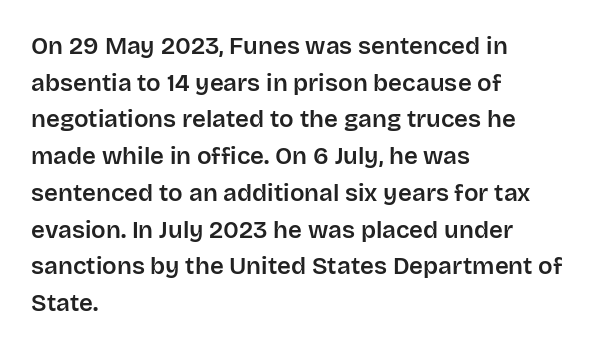
Unlike italic type, these characters show no tilt at all. Glyph-to-glyph distance matches everyday printed text. The line-height multiplier appears to be the usual default. The rag falls on the right side of this text block.
